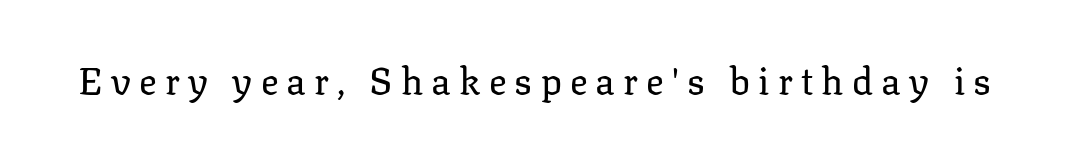
The image shows 37 px regular-weight serif type, upright; set unusually wide letter spacing (+0.22 em), not underlined; low stroke contrast and a medium x-height.
